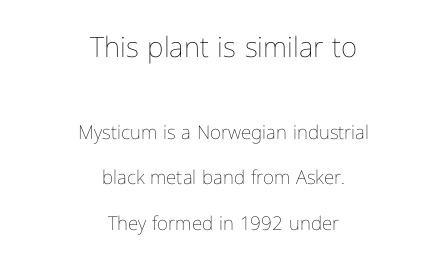
{"italic": "no", "bold": "no", "weight": "thin", "width": "normal", "stroke_contrast": "low", "x_height": "medium", "monospaced": "no", "underline": "no", "align": "center", "line_spacing": "loose", "line_spacing_ratio": 2.4, "letter_spacing": "normal", "letter_spacing_em": 0.0, "larger_block": "first", "size_ratio": 1.47, "glyph_px": 28}
